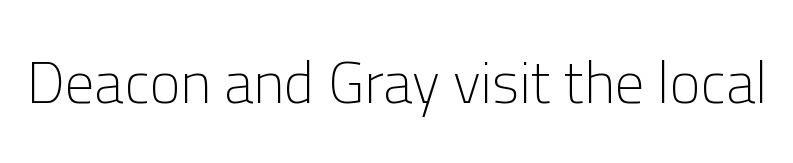
Q: Is the text bold? A: No.
Q: Is the text italic (slanted)? A: No, it is upright.
Q: Is the typeface a serif or a sans-serif typeface? A: Sans-serif.
Q: Is the text underlined? A: No.
Q: Is the spacing between letters normal or unusually wide? A: Normal.
Q: Width (condensed, normal, or wide)? A: Normal.
Q: Stroke contrast? A: Low.
Q: x-height? A: Medium.
Q: Monospaced? A: No.
